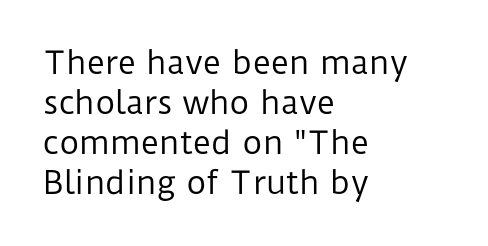
{"serif": "no", "italic": "no", "bold": "no", "weight": "regular", "width": "normal", "stroke_contrast": "low", "x_height": "medium", "monospaced": "no", "underline": "no", "align": "left", "line_spacing": "normal", "line_spacing_ratio": 1.29, "letter_spacing": "normal", "letter_spacing_em": 0.0, "glyph_px": 31}
